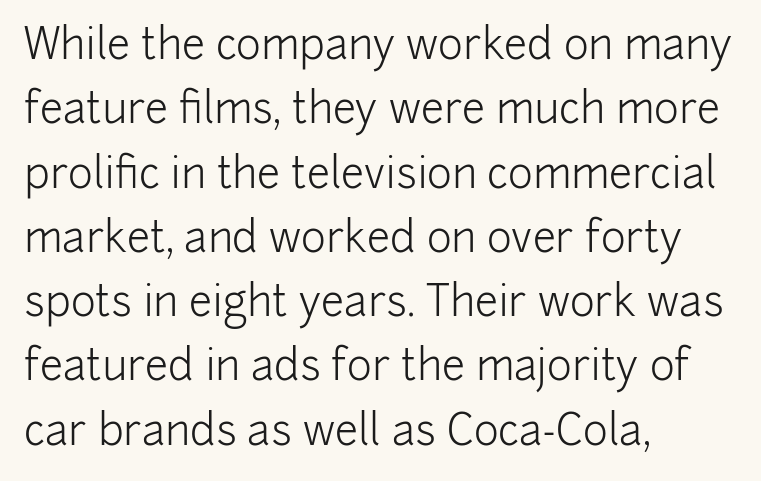
The image shows 42 px light sans-serif type, upright; set left-aligned, normal line spacing (1.53x), normal letter spacing, not underlined; low stroke contrast and a medium x-height.
